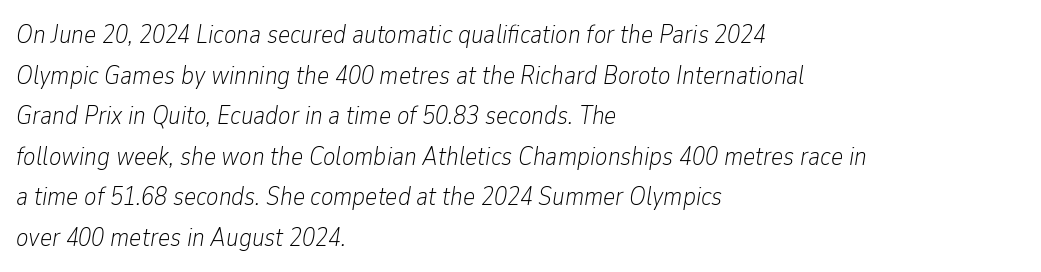
Q: Is the text bold? A: No.
Q: Is the text italic (slanted)? A: Yes, it leans right by about 9 degrees.
Q: Is the text underlined? A: No.
Q: How is the paragraph aligned? A: Left-aligned.
Q: Is the spacing between letters normal or unusually wide? A: Normal.
Q: Is the spacing between lines tight, normal or loose? A: Normal.
